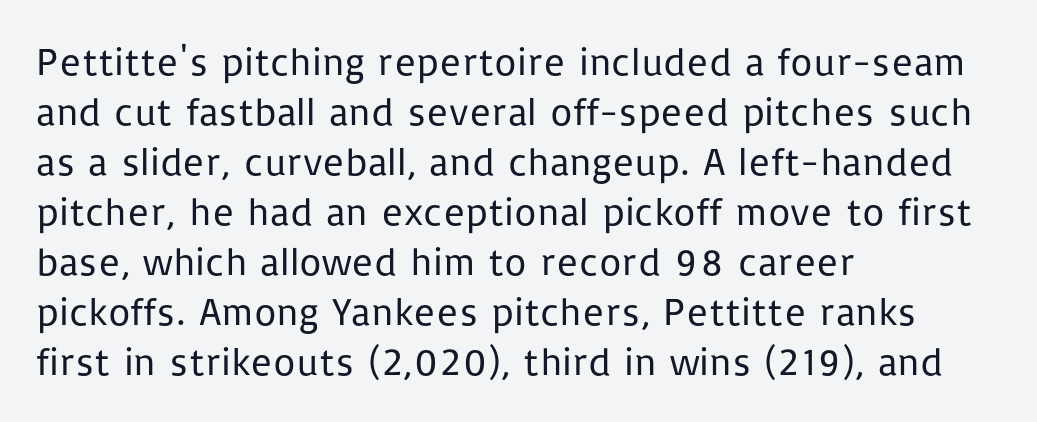
Summary of vertical rhythm: regular, with standard interline spacing. The strokes are not fattened; the text isn't bold. Visually the block forms a straight wall on the left and a jagged coastline on the right. Tracking here is standard; glyphs follow each other at the usual distance. The baseline area is clear. Notice how the stems are strictly vertical — no italics here.
